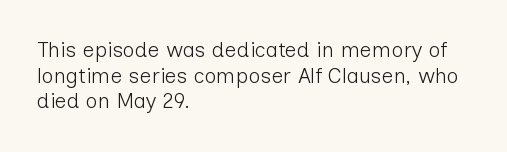
Does extra space separate the letters? No, they use regular spacing. The passage is arranged the way most books set body copy — flush left. The area under the type is left untouched. The face looks like a standard text weight, possibly lighter. Notice how the stems are strictly vertical — no italics here.
